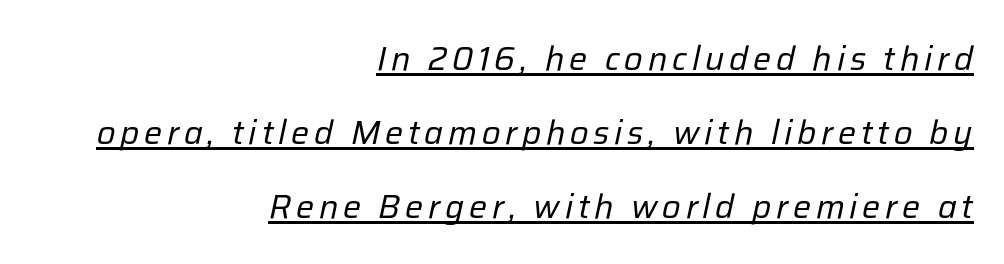
{"italic": "yes", "lean": "right", "slant_degrees": 12, "bold": "no", "weight": "regular", "width": "normal", "stroke_contrast": "low", "x_height": "medium", "monospaced": "no", "underline": "yes", "align": "right", "line_spacing": "loose", "line_spacing_ratio": 2.17, "glyph_px": 34}
